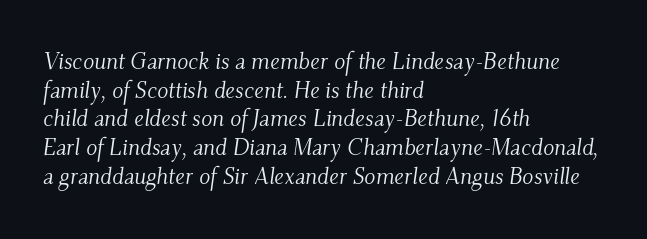
{"italic": "yes", "lean": "right", "slant_degrees": 9, "bold": "no", "underline": "no", "align": "left", "line_spacing": "normal", "line_spacing_ratio": 1.25, "letter_spacing": "normal", "letter_spacing_em": 0.0, "glyph_px": 23}
